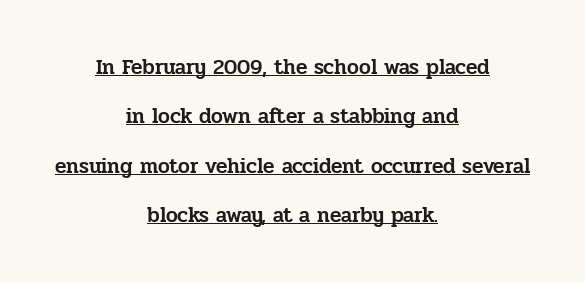
The image shows 21 px text type, upright; set centered, loose line spacing (2.35x), normal letter spacing, underlined.
